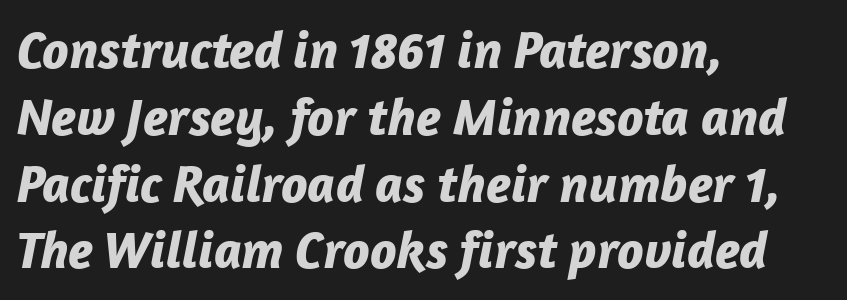
Any mark beneath the type? The region is blank. A classic flush-left, rag-right setting is used for this passage. The rendering uses natural spacing where letterforms have individual widths. A typesetter would call this zero additional tracking.
